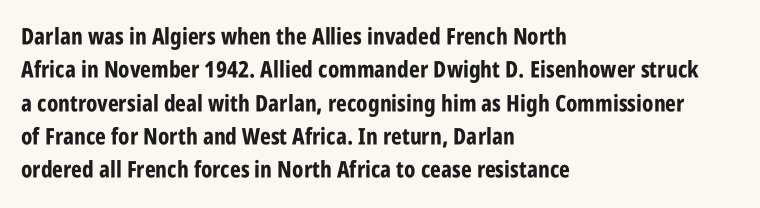
Q: Is the text bold? A: Yes.
Q: Is the text italic (slanted)? A: No, it is upright.
Q: Is the text underlined? A: No.
Q: How is the paragraph aligned? A: Left-aligned.
Q: Is the spacing between letters normal or unusually wide? A: Normal.
Q: Is the spacing between lines tight, normal or loose? A: Normal.
